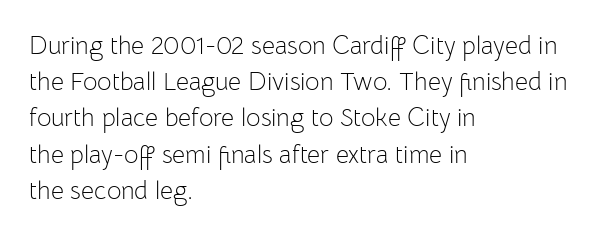
The image shows 25 px text type, upright; set left-aligned, normal line spacing (1.45x), normal letter spacing, not underlined.
